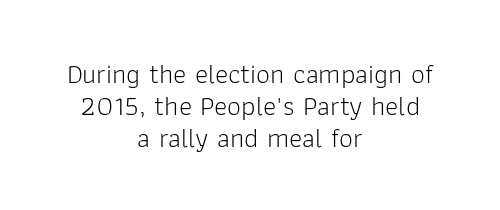
The image shows 28 px light sans-serif type, upright; set centered, tight line spacing (1.14x), normal letter spacing, not underlined; low stroke contrast and a medium x-height.
